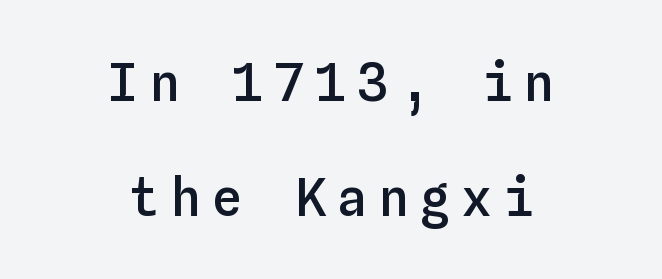
{"italic": "no", "bold": "semi", "weight": "semibold", "width": "normal", "stroke_contrast": "low", "x_height": "medium", "monospaced": "yes", "underline": "no", "align": "center", "line_spacing": "loose", "line_spacing_ratio": 2.21, "letter_spacing": "wide", "letter_spacing_em": 0.2, "glyph_px": 52}
